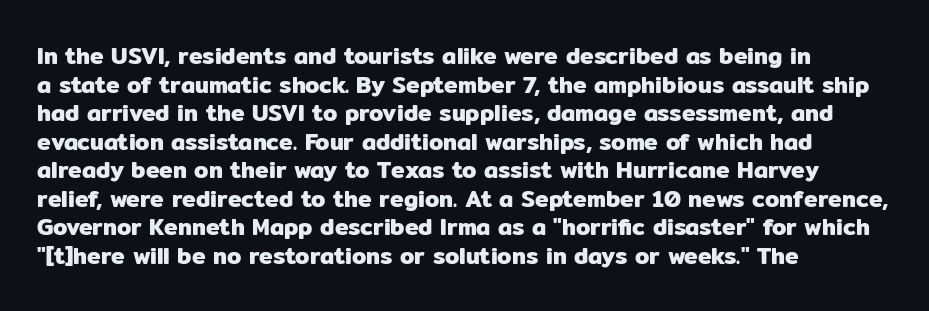
{"italic": "no", "underline": "no", "align": "left", "line_spacing_ratio": 1.24, "letter_spacing": "normal", "letter_spacing_em": 0.0, "glyph_px": 23}
